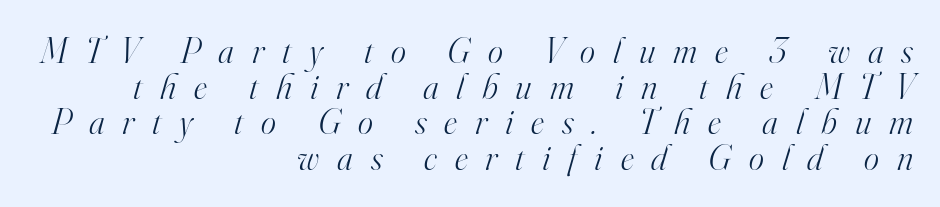
A bare baseline throughout the passage. The strokes carry an ordinary text weight at most. Looks like regular typesetting: each glyph gets only the width it needs. Rows of type sit shoulder to shoulder in the vertical direction.
